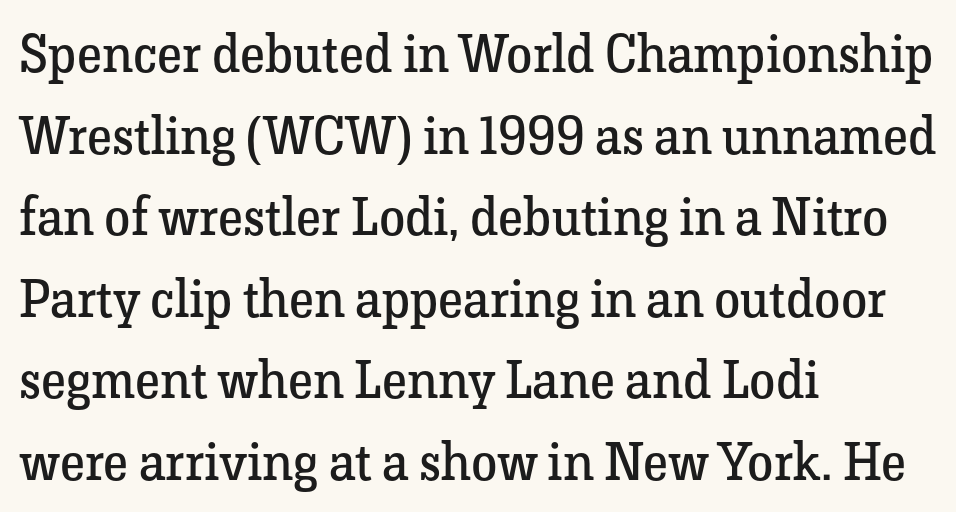
The setting favours the left margin, as ordinary paragraphs usually do. The face used here is proportionally spaced, like ordinary book or web type. The rendering shows small feet on the letterforms — a serif design. Type without underlining.
